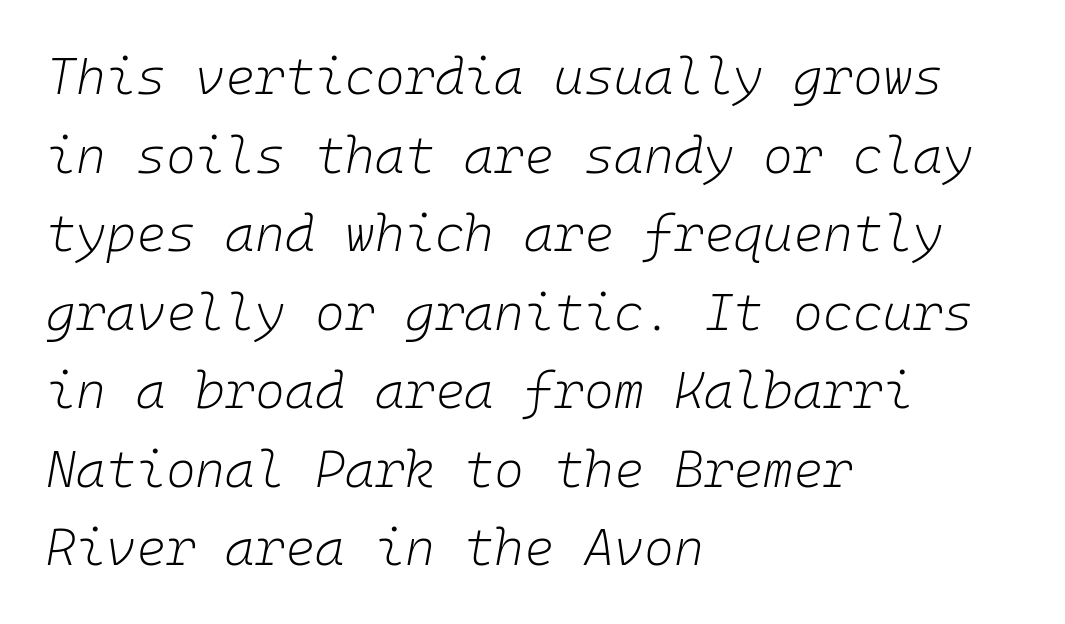
{"italic": "yes", "lean": "right", "slant_degrees": 10, "bold": "no", "weight": "light", "width": "normal", "stroke_contrast": "low", "x_height": "medium", "monospaced": "yes", "underline": "no", "align": "left", "line_spacing": "normal", "line_spacing_ratio": 1.54, "letter_spacing": "normal", "letter_spacing_em": 0.0, "glyph_px": 51}
